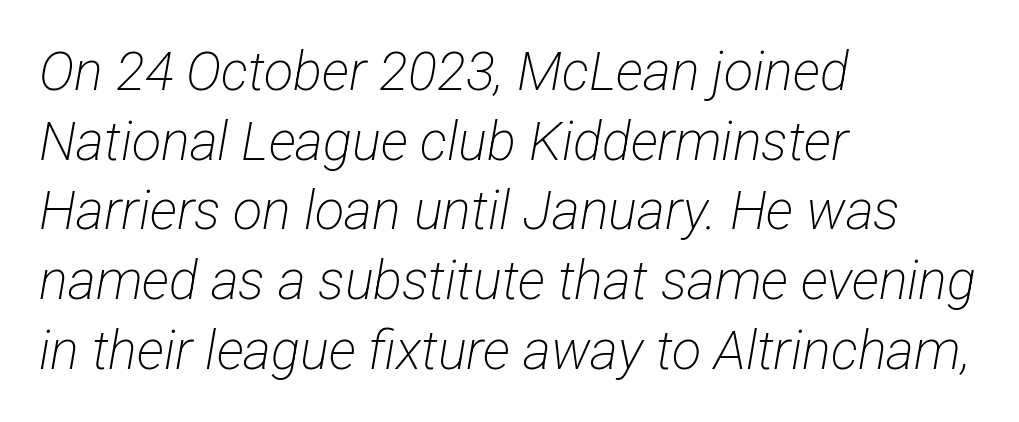
The image shows 54 px light, condensed sans-serif type; set left-aligned, normal line spacing (1.29x), normal letter spacing, not underlined; low stroke contrast and a medium x-height.
